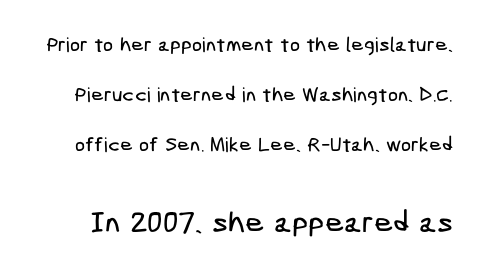
Q: Is the typeface a serif or a sans-serif typeface? A: Sans-serif.
Q: Is the text underlined? A: No.
Q: Is the spacing between letters normal or unusually wide? A: Normal.
Q: Is the spacing between lines tight, normal or loose? A: Loose.
Q: Which block of text is set in a larger size, the first (top) or the second (bottom)? A: The second (bottom) one.
Q: Width (condensed, normal, or wide)? A: Condensed.
Q: Stroke contrast? A: Low.
Q: x-height? A: Medium.
